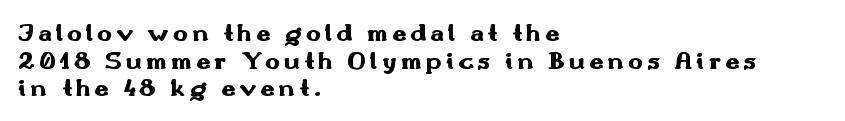
Quick note: not italic, upright. Does the copy run flush right? No — it runs flush left. Is there much room between lines? No — they nearly touch. The string is rendered with underlining switched off. Each glyph is drawn with heavy, bold strokes.
